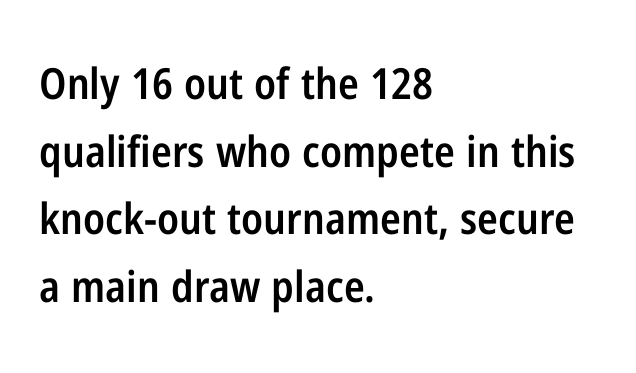
{"serif": "no", "italic": "no", "bold": "semi", "weight": "semibold", "width": "condensed", "stroke_contrast": "low", "x_height": "medium", "monospaced": "no", "underline": "no", "align": "left", "line_spacing": "normal", "line_spacing_ratio": 1.57, "letter_spacing": "normal", "letter_spacing_em": 0.0, "glyph_px": 43}
